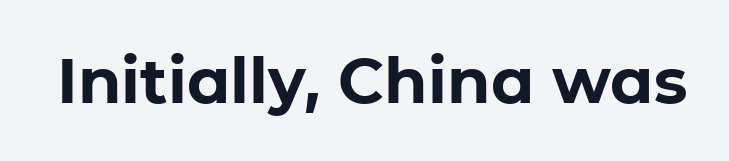
{"serif": "no", "italic": "no", "bold": "yes", "weight": "bold", "width": "normal", "stroke_contrast": "low", "x_height": "medium", "monospaced": "no", "underline": "no", "letter_spacing": "normal", "letter_spacing_em": 0.0, "glyph_px": 63}
